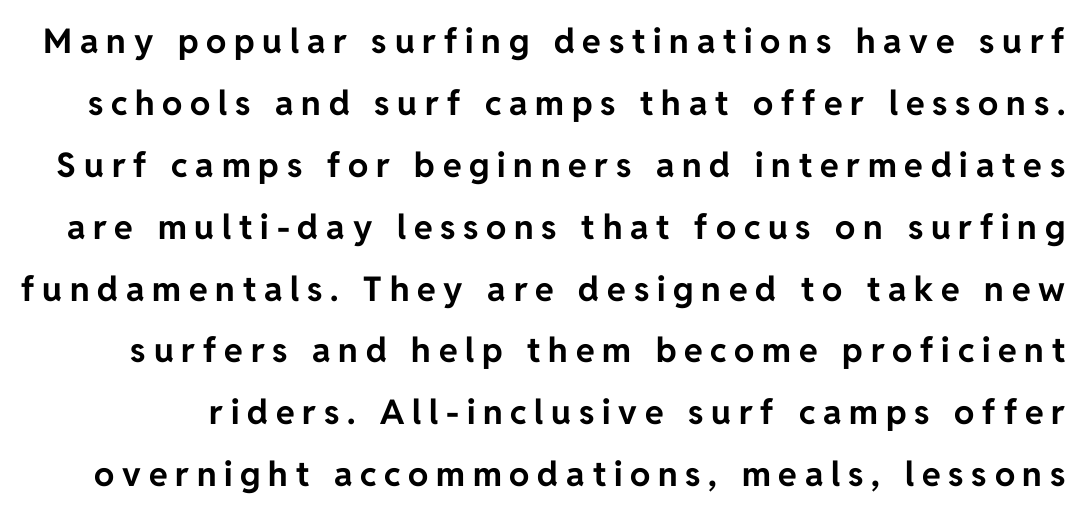
The image shows 34 px bold sans-serif type, upright; set line spacing 1.82x, unusually wide letter spacing (+0.23 em), not underlined; low stroke contrast and a medium x-height.
